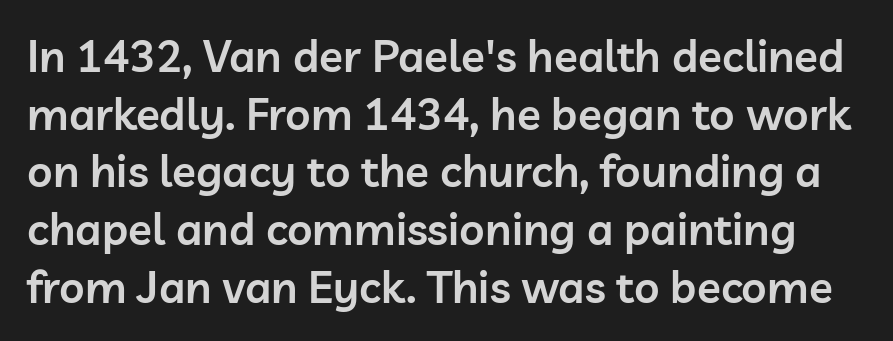
The image shows 44 px semibold sans-serif type, upright; set normal line spacing (1.31x), normal letter spacing, not underlined; low stroke contrast and a medium x-height.
